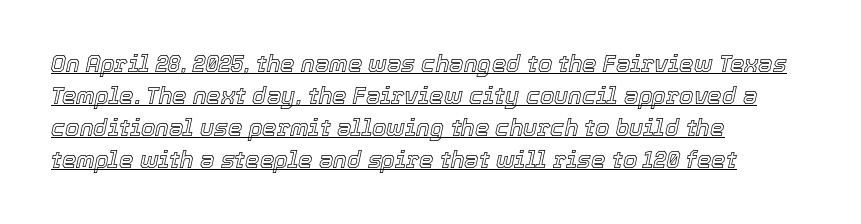
Q: Is the text italic (slanted)? A: Yes, it leans right by about 12 degrees.
Q: Is the text underlined? A: Yes.
Q: How is the paragraph aligned? A: Left-aligned.
Q: Is the spacing between letters normal or unusually wide? A: Normal.
Q: Is the spacing between lines tight, normal or loose? A: Normal.
